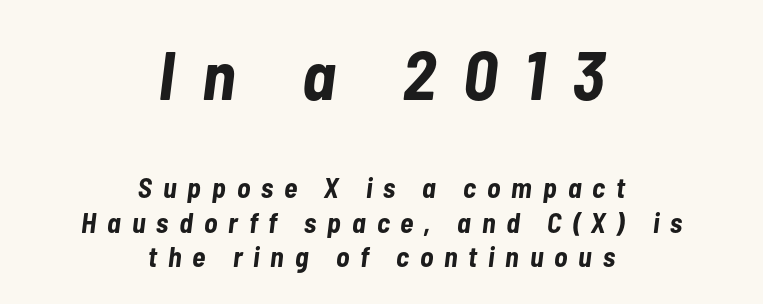
Q: Is the text bold? A: Yes.
Q: Is the text italic (slanted)? A: Yes, it leans right by about 7 degrees.
Q: Is the text underlined? A: No.
Q: How is the paragraph aligned? A: Centered.
Q: Is the spacing between letters normal or unusually wide? A: Unusually wide.
Q: Which block of text is set in a larger size, the first (top) or the second (bottom)? A: The first (top) one.
Q: Width (condensed, normal, or wide)? A: Condensed.
Q: Stroke contrast? A: Low.
Q: x-height? A: Medium.
Q: Monospaced? A: No.
